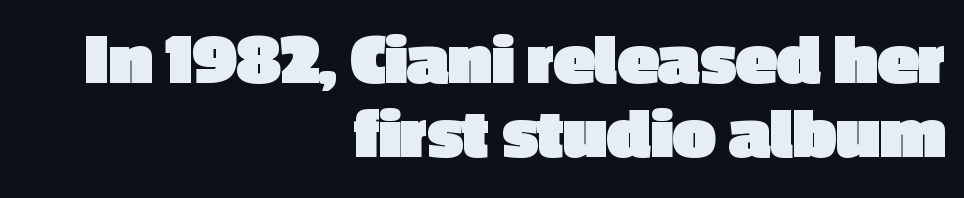
The image shows 76 px heavy sans-serif type, upright; set right-aligned, tight line spacing (0.98x), normal letter spacing, not underlined; a medium x-height.
